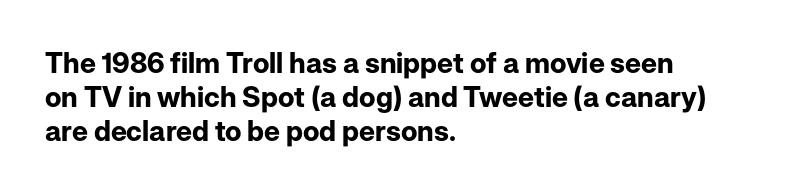
Q: Is the text bold? A: Yes.
Q: Is the text italic (slanted)? A: No, it is upright.
Q: Is the typeface a serif or a sans-serif typeface? A: Sans-serif.
Q: Is the text underlined? A: No.
Q: How is the paragraph aligned? A: Left-aligned.
Q: Is the spacing between letters normal or unusually wide? A: Normal.
Q: Width (condensed, normal, or wide)? A: Normal.
Q: Stroke contrast? A: Low.
Q: x-height? A: Medium.
Q: Monospaced? A: No.
